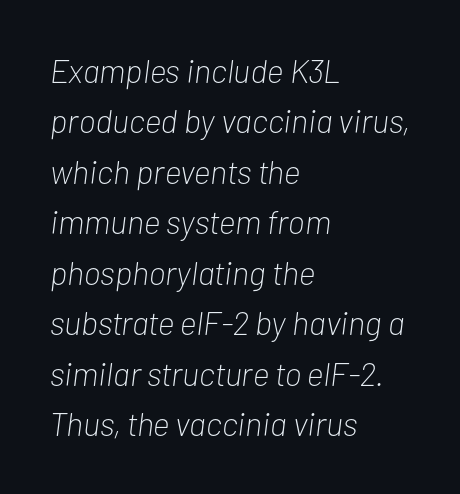
The image shows 33 px light, condensed type, italic (leaning right); set left-aligned, normal line spacing (1.53x), normal letter spacing, not underlined; low stroke contrast and a medium x-height.
